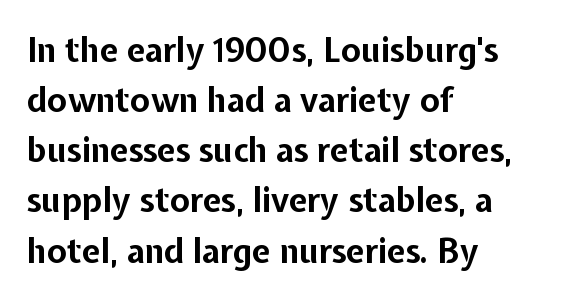
Any mark beneath the type? The region is blank. Posture: upright roman. Caption: standard tracking, unaltered. A typesetter would label this face a sans. Regular leading.
